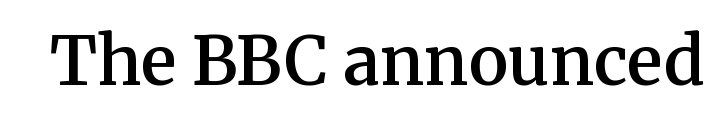
Posture: vertical. Spacing verdict: proportional, widths tailored to each character. A clean baseline with only descenders dipping below it. Weight: semibold (demi). Letter spacing: default. The characters display serif detailing at their extremities.
